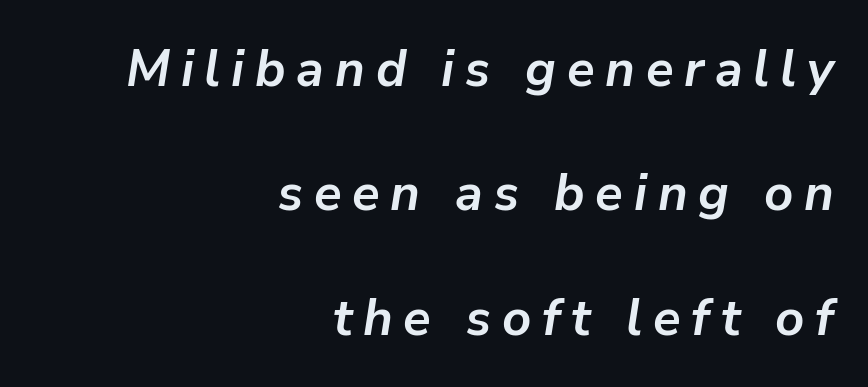
{"italic": "yes", "lean": "right", "slant_degrees": 9, "bold": "yes", "weight": "semibold", "width": "normal", "stroke_contrast": "low", "x_height": "medium", "monospaced": "no", "underline": "no", "align": "right", "line_spacing": "loose", "line_spacing_ratio": 2.44, "letter_spacing": "wide", "letter_spacing_em": 0.21, "glyph_px": 51}
